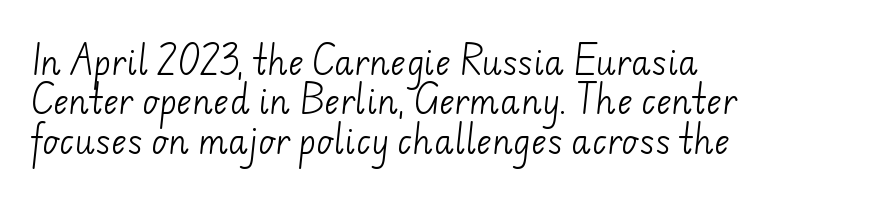
The image shows 33 px light sans-serif type; set left-aligned, line spacing 1.19x, normal letter spacing, not underlined; low stroke contrast and a small x-height.
